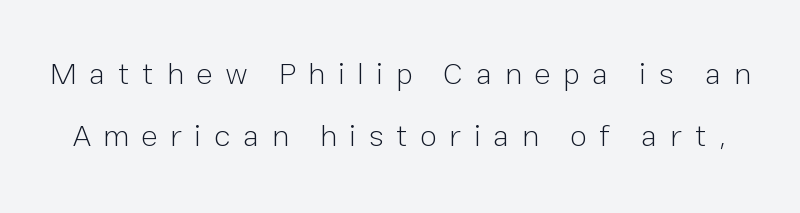
{"serif": "no", "italic": "no", "bold": "no", "weight": "light", "width": "normal", "stroke_contrast": "low", "x_height": "medium", "monospaced": "no", "underline": "no", "line_spacing": "loose", "line_spacing_ratio": 2.01, "letter_spacing": "wide", "letter_spacing_em": 0.4, "glyph_px": 31}
